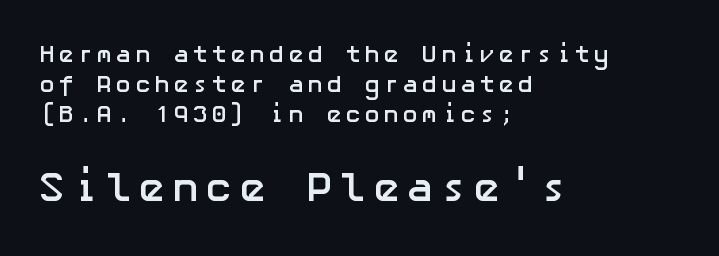
{"serif": "no", "italic": "no", "bold": "yes", "weight": "semibold", "width": "normal", "stroke_contrast": "low", "x_height": "medium", "underline": "no", "align": "left", "line_spacing": "normal", "line_spacing_ratio": 1.25, "larger_block": "second", "size_ratio": 1.75, "glyph_px": 42}
